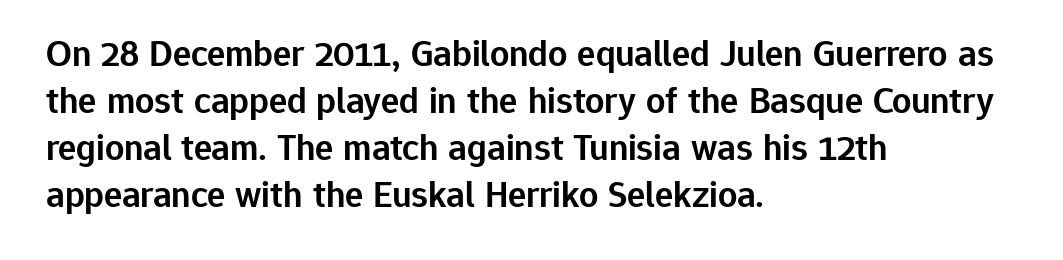
The rendering anchors every line to the left-hand side. There is no visible air inserted between adjacent glyphs. Bold? Not quite — semibold, heavier than regular but stopping short. Descenders hang freely into open space. The passage shown is typed in a proportional face where columns would drift. Note: no serifs on the glyphs.
